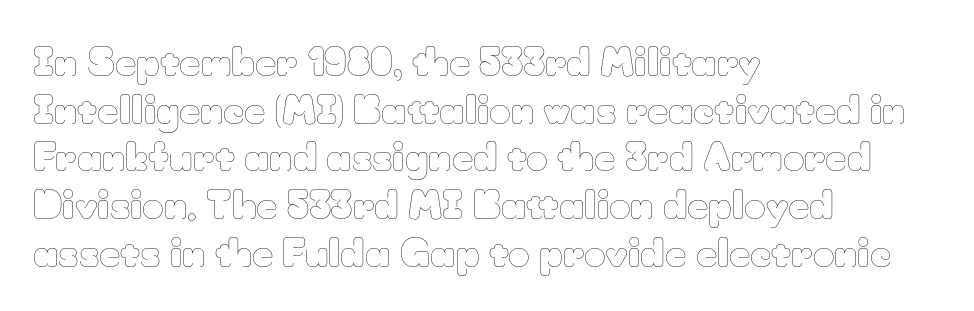
{"italic": "no", "bold": "no", "weight": "thin", "width": "normal", "stroke_contrast": "low", "x_height": "small", "monospaced": "no", "underline": "no", "align": "left", "line_spacing": "normal", "line_spacing_ratio": 1.29, "letter_spacing": "normal", "letter_spacing_em": 0.0, "glyph_px": 37}
